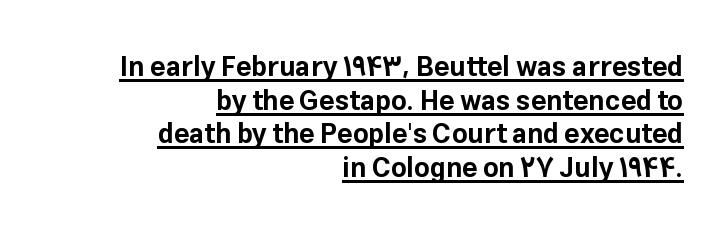
Q: Is the text bold? A: Yes.
Q: Is the text italic (slanted)? A: No, it is upright.
Q: Is the text underlined? A: Yes.
Q: How is the paragraph aligned? A: Right-aligned.
Q: Is the spacing between letters normal or unusually wide? A: Normal.
Q: Is the spacing between lines tight, normal or loose? A: Normal.
